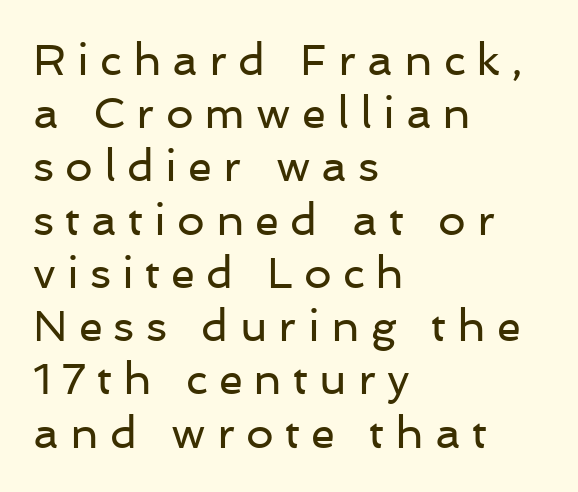
Q: Is the text bold? A: No.
Q: Is the text italic (slanted)? A: No, it is upright.
Q: Is the typeface a serif or a sans-serif typeface? A: Sans-serif.
Q: Is the text underlined? A: No.
Q: How is the paragraph aligned? A: Left-aligned.
Q: Is the spacing between letters normal or unusually wide? A: Unusually wide.
Q: Width (condensed, normal, or wide)? A: Normal.
Q: Stroke contrast? A: Low.
Q: x-height? A: Medium.
Q: Monospaced? A: No.
